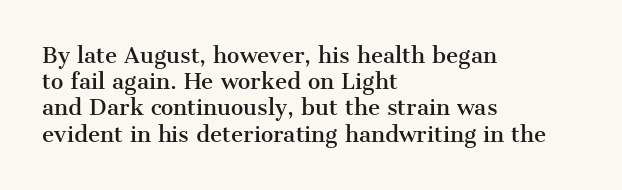
A typesetter would call this leading conventional body-copy spacing. Upright lettering throughout. This rendering uses left alignment, leaving the right contour irregular. The letterforms sit shoulder to shoulder at normal distance. Decoration check: the copy has no underline.
